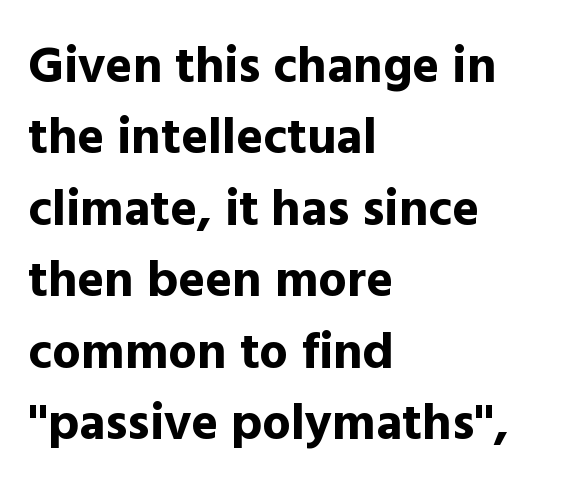
The image shows 51 px bold sans-serif type, upright; set left-aligned, normal line spacing (1.4x), normal letter spacing, not underlined; a medium x-height.
